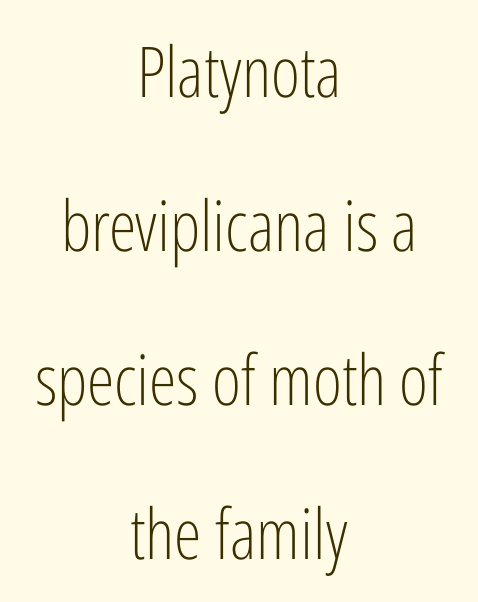
The image shows 70 px light, condensed sans-serif type, upright; set centered, loose line spacing (2.2x), normal letter spacing, not underlined; low stroke contrast and a medium x-height.
